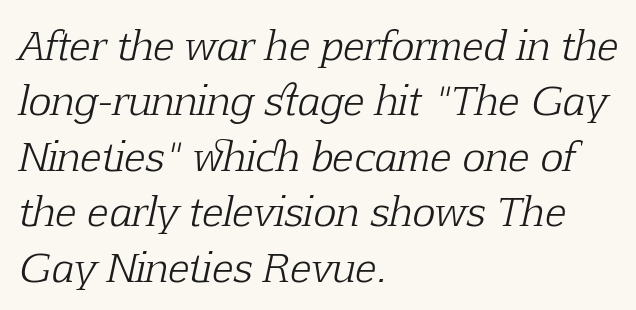
{"serif": "yes", "italic": "yes", "lean": "right", "slant_degrees": 12, "bold": "no", "weight": "light", "width": "normal", "stroke_contrast": "low", "x_height": "medium", "monospaced": "no", "underline": "no", "align": "left", "line_spacing": "normal", "line_spacing_ratio": 1.42, "letter_spacing": "normal", "letter_spacing_em": 0.0, "glyph_px": 39}
